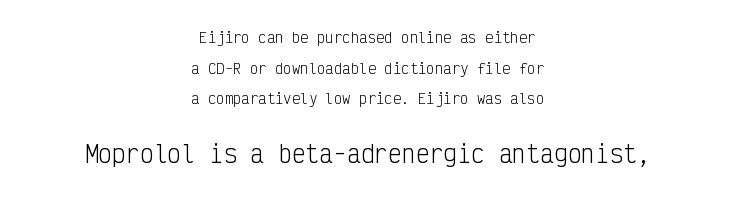
{"italic": "no", "bold": "no", "underline": "no", "align": "center", "line_spacing": "loose", "line_spacing_ratio": 2.19, "letter_spacing": "normal", "letter_spacing_em": 0.0, "larger_block": "second", "size_ratio": 1.64, "glyph_px": 23}
